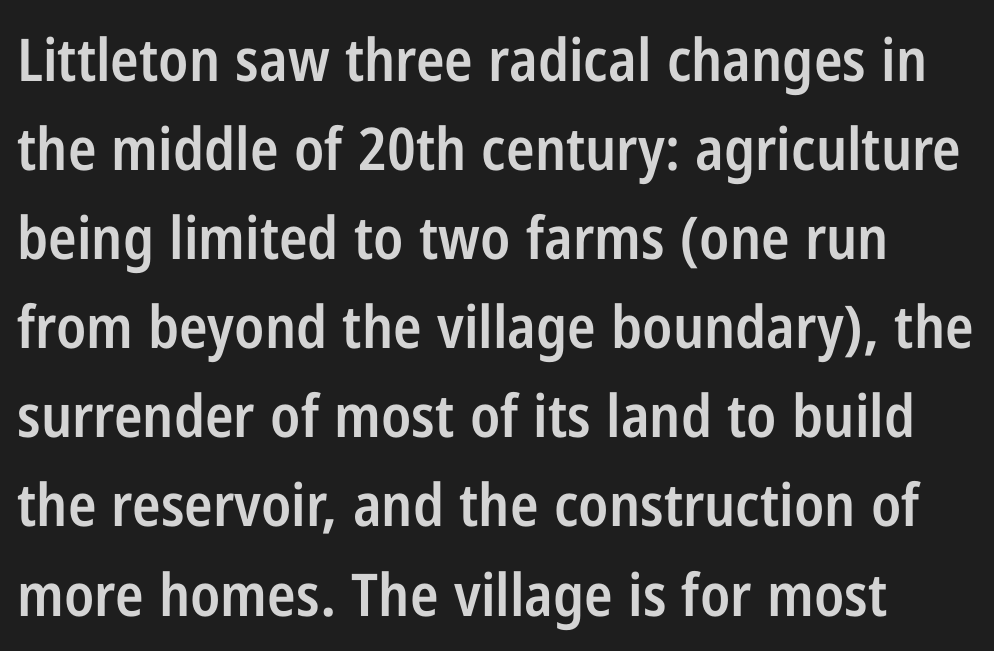
{"serif": "no", "italic": "no", "bold": "semi", "weight": "semibold", "width": "condensed", "stroke_contrast": "low", "x_height": "medium", "monospaced": "no", "underline": "no", "line_spacing": "normal", "line_spacing_ratio": 1.51, "letter_spacing": "normal", "letter_spacing_em": 0.0, "glyph_px": 59}
